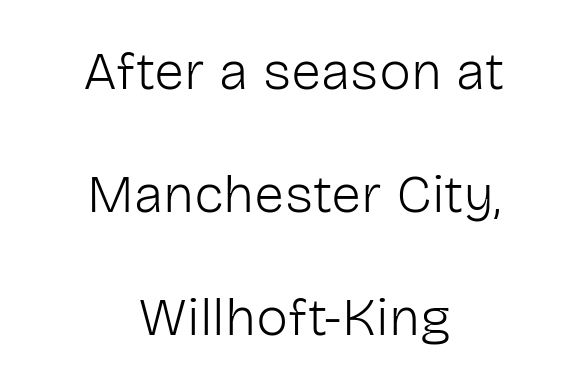
Q: Is the text bold? A: No.
Q: Is the text italic (slanted)? A: No, it is upright.
Q: Is the typeface a serif or a sans-serif typeface? A: Sans-serif.
Q: Is the text underlined? A: No.
Q: How is the paragraph aligned? A: Centered.
Q: Is the spacing between letters normal or unusually wide? A: Normal.
Q: Is the spacing between lines tight, normal or loose? A: Loose.
Q: Width (condensed, normal, or wide)? A: Normal.
Q: Stroke contrast? A: Low.
Q: x-height? A: Medium.
Q: Monospaced? A: No.
